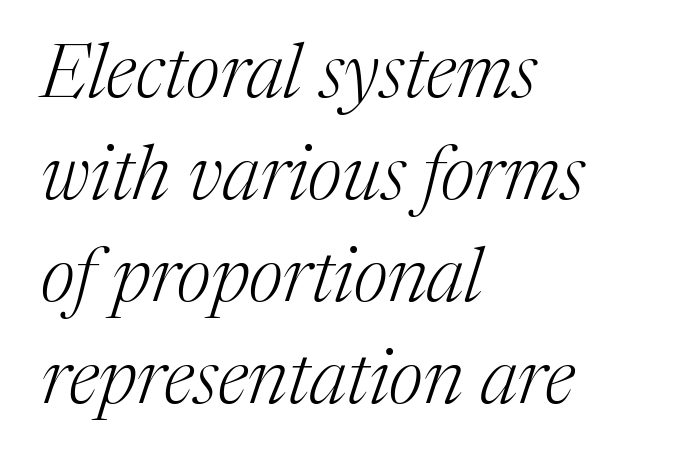
{"serif": "yes", "italic": "yes", "lean": "right", "slant_degrees": 17, "bold": "no", "weight": "light", "width": "normal", "stroke_contrast": "medium", "x_height": "medium", "monospaced": "no", "underline": "no", "align": "left", "line_spacing": "normal", "line_spacing_ratio": 1.34, "letter_spacing": "normal", "letter_spacing_em": 0.0, "glyph_px": 76}
